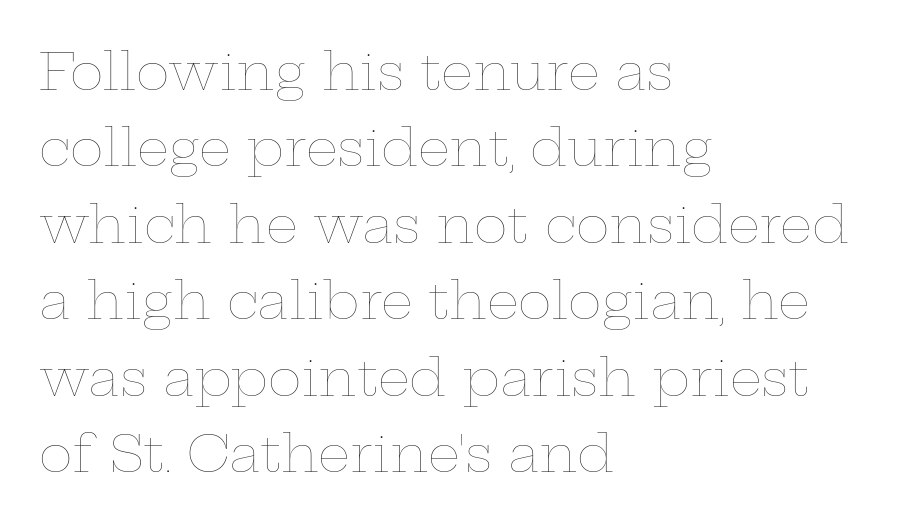
{"italic": "no", "bold": "no", "weight": "thin", "width": "wide", "stroke_contrast": "low", "x_height": "medium", "monospaced": "no", "underline": "no", "align": "left", "line_spacing": "normal", "line_spacing_ratio": 1.5, "letter_spacing": "normal", "letter_spacing_em": 0.0, "glyph_px": 51}
